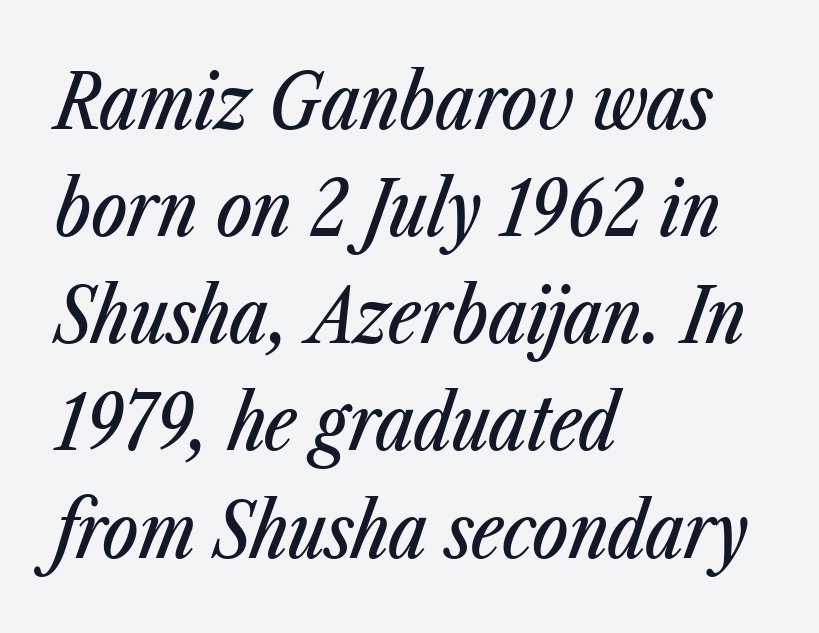
The image shows 76 px condensed type, italic (leaning right); set left-aligned, normal line spacing (1.41x), normal letter spacing, not underlined; low stroke contrast and a medium x-height.
